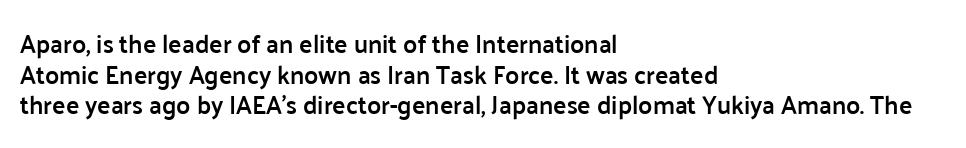
The image shows 25 px text type, upright; set left-aligned, line spacing 1.23x, normal letter spacing, not underlined.
